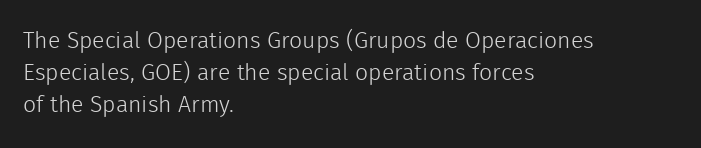
{"italic": "no", "bold": "no", "underline": "no", "align": "left", "line_spacing": "normal", "line_spacing_ratio": 1.4, "letter_spacing": "normal", "letter_spacing_em": 0.0, "glyph_px": 23}
